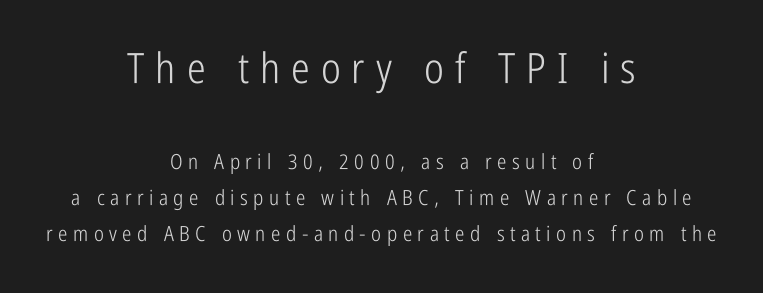
{"serif": "no", "italic": "no", "bold": "no", "weight": "light", "width": "condensed", "stroke_contrast": "low", "x_height": "medium", "monospaced": "no", "underline": "no", "align": "center", "line_spacing_ratio": 1.72, "letter_spacing": "wide", "letter_spacing_em": 0.26, "larger_block": "first", "size_ratio": 2.0, "glyph_px": 42}
